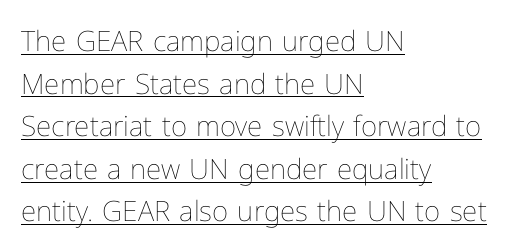
There is no visible air inserted between adjacent glyphs. Caption: multi-line text, flush left, ragged right. The vertical gap from one line to the next is medium. Varying glyph widths throughout — classic text-font behaviour. Compared with a typical body face, this is equally light or lighter still.
